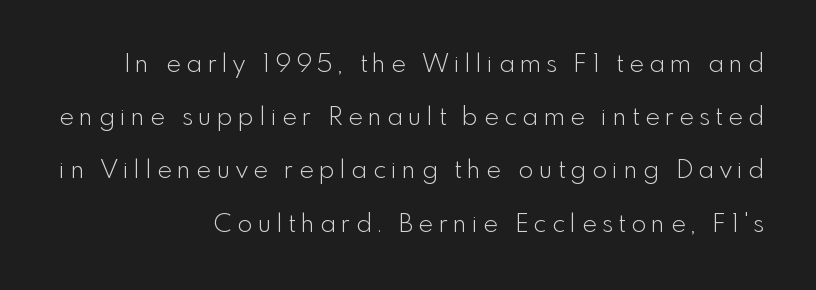
Q: Is the text bold? A: No.
Q: Is the text italic (slanted)? A: No, it is upright.
Q: Is the text underlined? A: No.
Q: How is the paragraph aligned? A: Right-aligned.
Q: Is the spacing between letters normal or unusually wide? A: Unusually wide.
Q: Is the spacing between lines tight, normal or loose? A: Loose.
